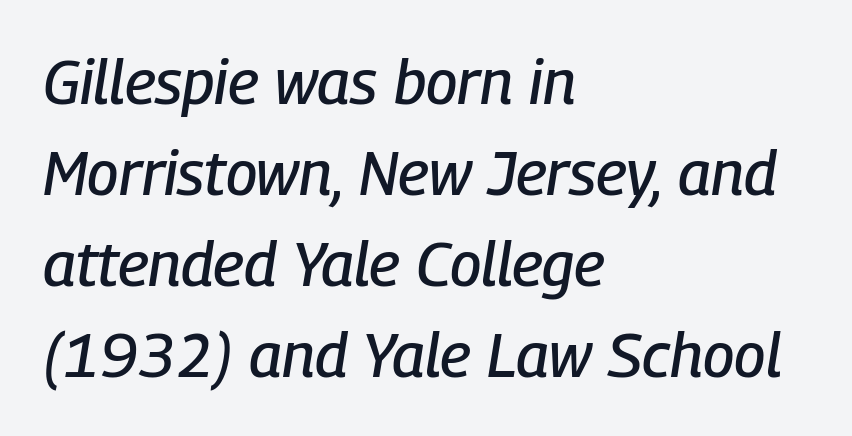
The strip under each line holds only bare page. Posture: slanted. Caption: multi-line text, flush left, ragged right. Varying glyph widths throughout — classic text-font behaviour.
